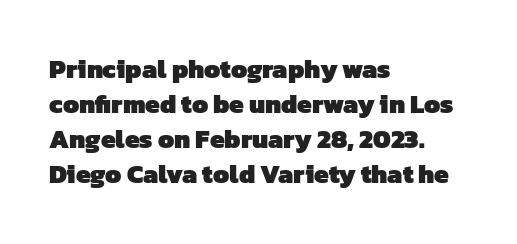
Q: Is the text bold? A: Yes.
Q: Is the text underlined? A: No.
Q: How is the paragraph aligned? A: Left-aligned.
Q: Is the spacing between letters normal or unusually wide? A: Normal.
Q: Is the spacing between lines tight, normal or loose? A: Normal.
